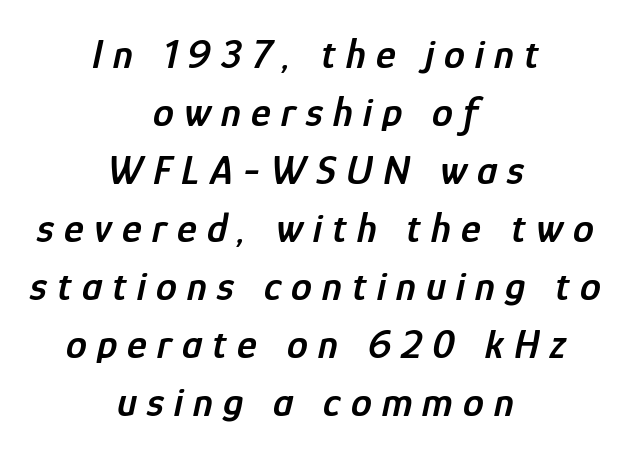
{"italic": "yes", "lean": "right", "slant_degrees": 12, "bold": "semi", "weight": "semibold", "width": "condensed", "stroke_contrast": "low", "x_height": "medium", "monospaced": "no", "underline": "no", "align": "center", "line_spacing": "normal", "line_spacing_ratio": 1.38, "letter_spacing": "wide", "letter_spacing_em": 0.24, "glyph_px": 42}
